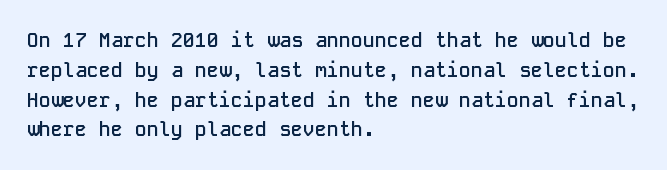
Q: Is the text bold? A: Semi-bold.
Q: Is the text italic (slanted)? A: No, it is upright.
Q: Is the text underlined? A: No.
Q: How is the paragraph aligned? A: Left-aligned.
Q: Is the spacing between letters normal or unusually wide? A: Normal.
Q: Is the spacing between lines tight, normal or loose? A: Normal.
